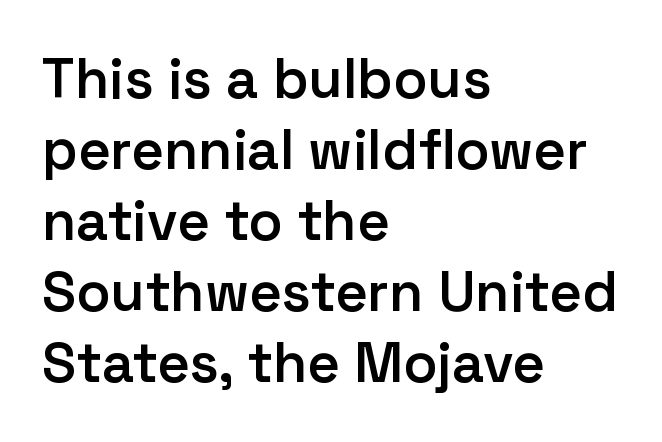
The rows are spaced the way most documents space them. Default kerning and tracking; the words read as compact shapes. The rag falls on the right side of this text block. The face used here is a semibold: visibly heavier than regular, lighter than bold. This sample uses an upright cut, with every glyph sitting square on the baseline. This sample has the flowing, uneven cadence of proportional lettering.
